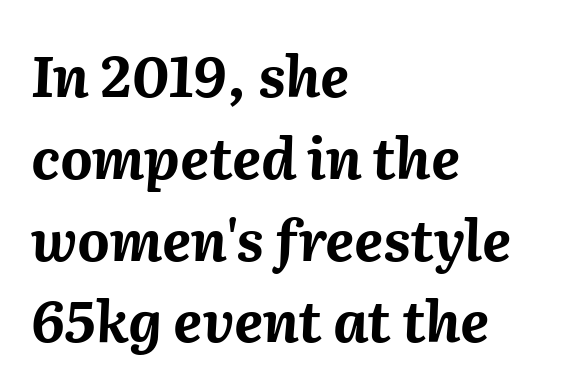
Words appear dense and cohesive because spacing is normal. Regarding leading, the lines here are spaced in the standard way. Typographic density is high because the face is bold. Horizontally, the lines are justified to the leading edge only. Is this a fixed-width face? No — the glyphs have proportional, varying widths. Unmarked baselines from the first word to the last.
